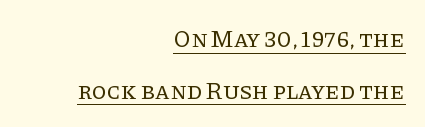
{"italic": "no", "bold": "no", "underline": "yes", "align": "right", "line_spacing": "loose", "line_spacing_ratio": 2.15, "letter_spacing": "normal", "letter_spacing_em": 0.0, "glyph_px": 24}
